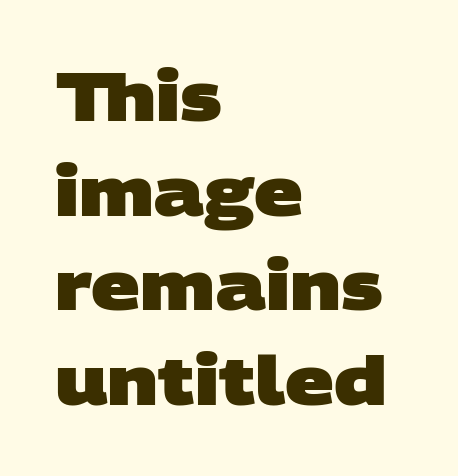
Q: Is the text bold? A: Yes.
Q: Is the typeface a serif or a sans-serif typeface? A: Sans-serif.
Q: Is the text underlined? A: No.
Q: How is the paragraph aligned? A: Left-aligned.
Q: Is the spacing between letters normal or unusually wide? A: Normal.
Q: Is the spacing between lines tight, normal or loose? A: Normal.
Q: Width (condensed, normal, or wide)? A: Wide.
Q: Stroke contrast? A: Low.
Q: x-height? A: Large.
Q: Monospaced? A: No.
